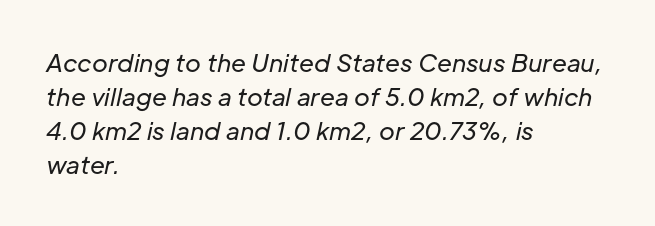
{"italic": "yes", "lean": "right", "slant_degrees": 12, "bold": "no", "underline": "no", "align": "left", "line_spacing": "normal", "line_spacing_ratio": 1.41, "letter_spacing": "normal", "letter_spacing_em": 0.0, "glyph_px": 24}
